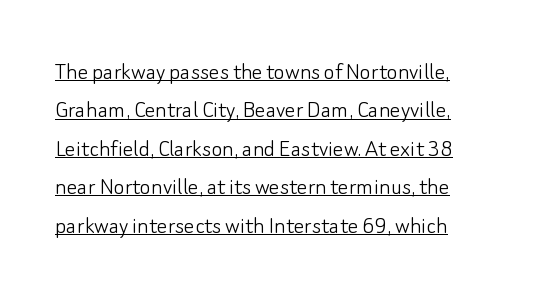
Q: Is the text bold? A: No.
Q: Is the text italic (slanted)? A: No, it is upright.
Q: Is the text underlined? A: Yes.
Q: Is the spacing between letters normal or unusually wide? A: Normal.
Q: Is the spacing between lines tight, normal or loose? A: Normal.
